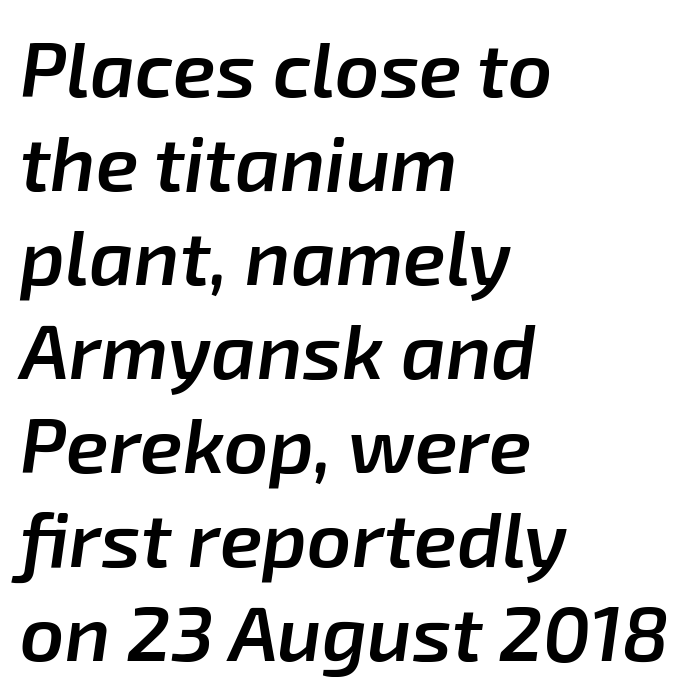
Each row of text sits above clean, open space. Tracking value appears to be zero — textbook default spacing. The specimen reads as italic at a glance. Is the type bold? Partly — it's a semibold, heavier than regular but not fully bold.
